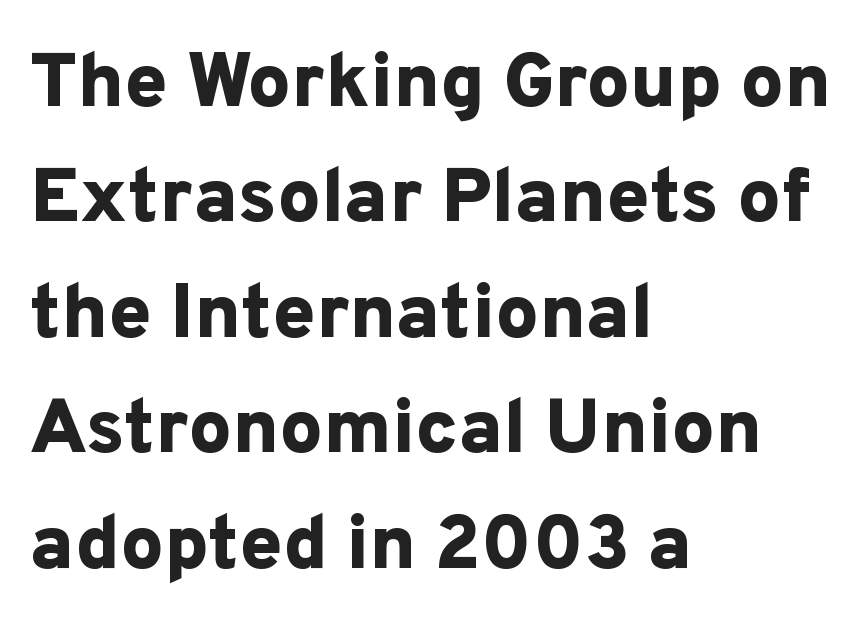
{"serif": "no", "italic": "no", "bold": "yes", "weight": "bold", "width": "normal", "stroke_contrast": "low", "x_height": "medium", "monospaced": "no", "underline": "no", "align": "left", "line_spacing": "normal", "line_spacing_ratio": 1.5, "letter_spacing": "normal", "letter_spacing_em": 0.0, "glyph_px": 77}
